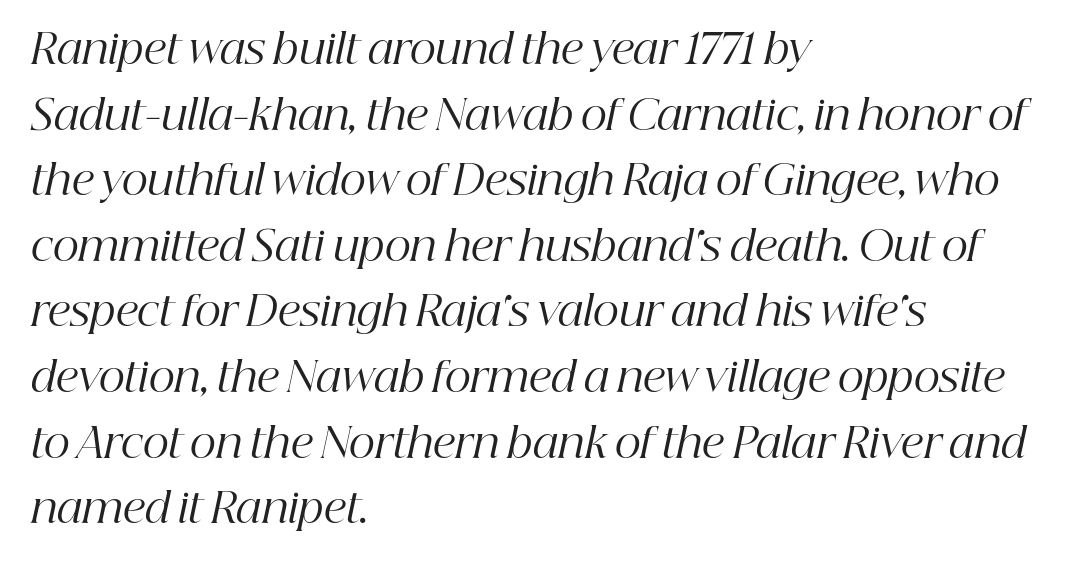
{"serif": "yes", "italic": "yes", "lean": "right", "slant_degrees": 12, "bold": "no", "weight": "regular", "width": "normal", "stroke_contrast": "high", "x_height": "medium", "monospaced": "no", "underline": "no", "align": "left", "line_spacing": "normal", "line_spacing_ratio": 1.6, "letter_spacing": "normal", "letter_spacing_em": 0.0, "glyph_px": 41}
